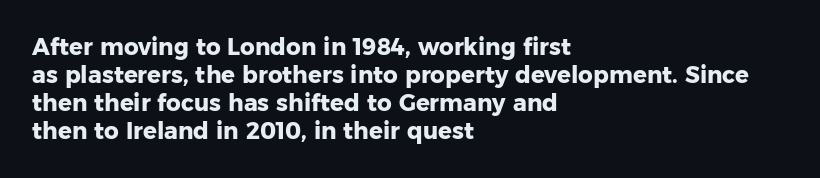
The image shows 23 px bold type, upright; set left-aligned, line spacing 1.22x, normal letter spacing, not underlined.
